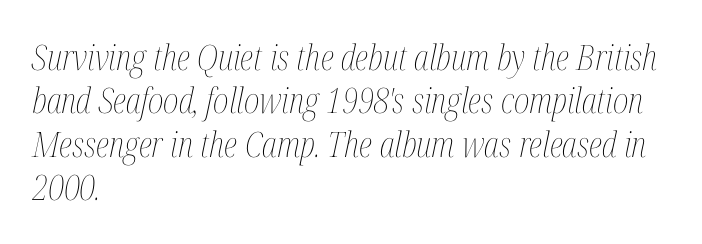
The image shows 35 px thin, condensed type, italic (leaning right); set left-aligned, line spacing 1.24x, normal letter spacing, not underlined; medium stroke contrast and a medium x-height.
